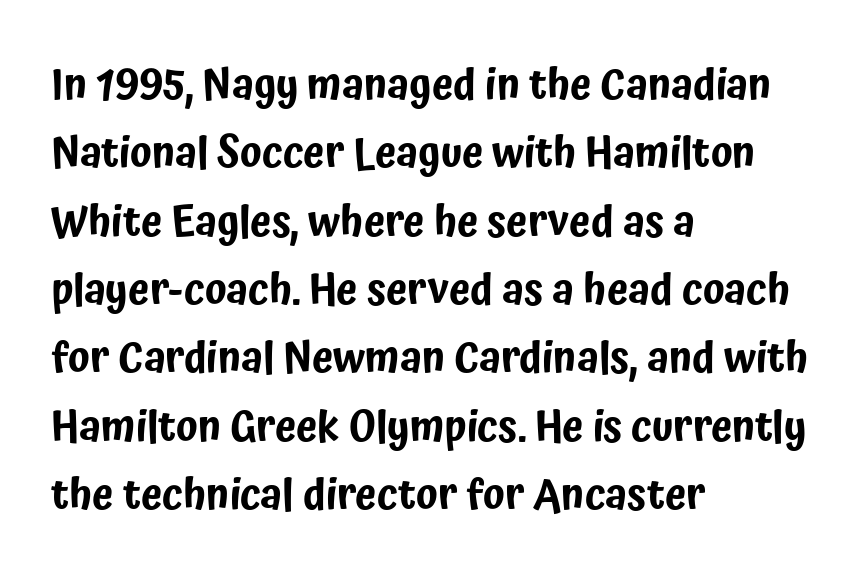
A clean baseline with only descenders dipping below it. Characters follow at the spacing the type designer built in. The text was rendered using a sans face with plain stroke endings. Vertical strokes here are truly vertical.
